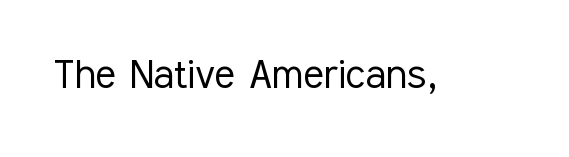
{"serif": "no", "italic": "no", "bold": "no", "weight": "light", "width": "condensed", "stroke_contrast": "low", "x_height": "medium", "monospaced": "no", "underline": "no", "letter_spacing": "normal", "letter_spacing_em": 0.0, "glyph_px": 48}
